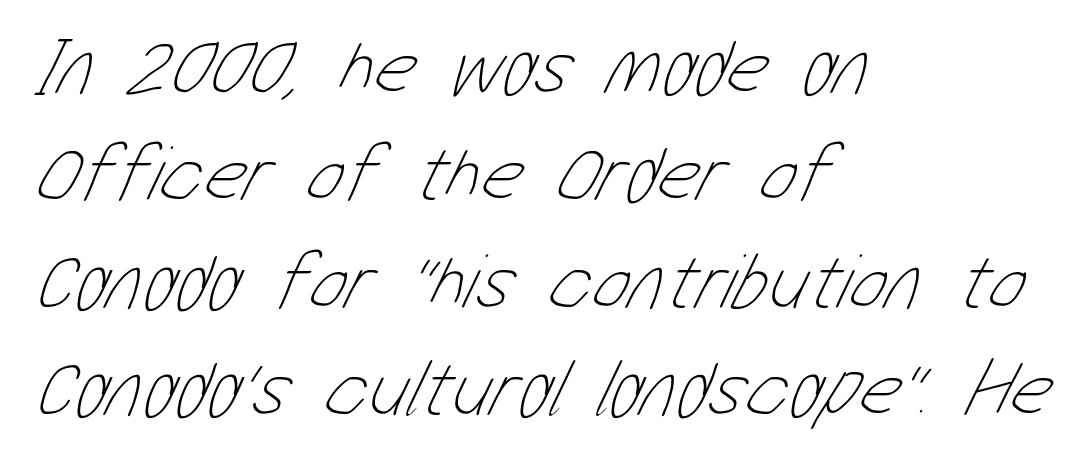
{"bold": "no", "weight": "thin", "width": "condensed", "stroke_contrast": "low", "x_height": "medium", "monospaced": "no", "underline": "no", "align": "left", "line_spacing": "normal", "line_spacing_ratio": 1.36, "letter_spacing": "normal", "letter_spacing_em": 0.0, "glyph_px": 79}
